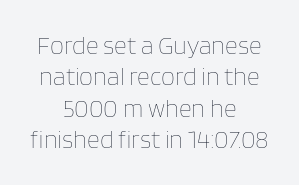
The image shows 25 px text type, upright; set centered, normal line spacing (1.26x), normal letter spacing, not underlined.
